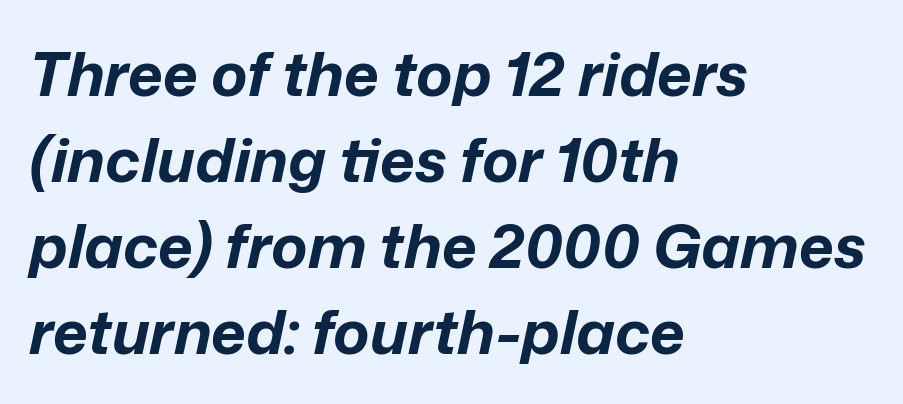
Q: Is the text bold? A: Yes.
Q: Is the text italic (slanted)? A: Yes, it leans right by about 12 degrees.
Q: Is the text underlined? A: No.
Q: How is the paragraph aligned? A: Left-aligned.
Q: Is the spacing between letters normal or unusually wide? A: Normal.
Q: Is the spacing between lines tight, normal or loose? A: Normal.
Q: Width (condensed, normal, or wide)? A: Normal.
Q: Stroke contrast? A: Low.
Q: x-height? A: Medium.
Q: Monospaced? A: No.
